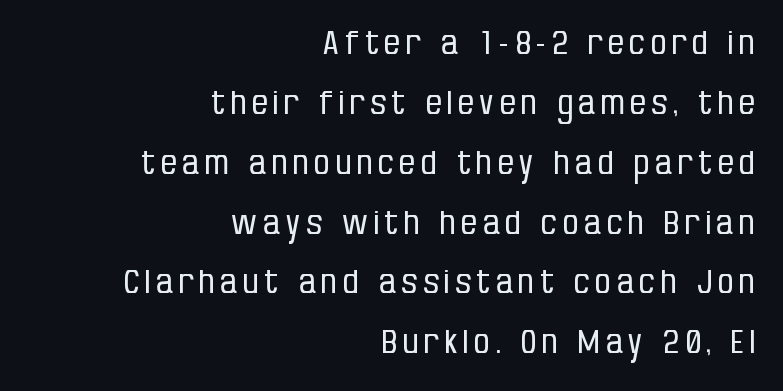
The image shows 32 px regular-weight, condensed sans-serif type, upright; set right-aligned, line spacing 1.87x, not underlined; low stroke contrast and a large x-height.
